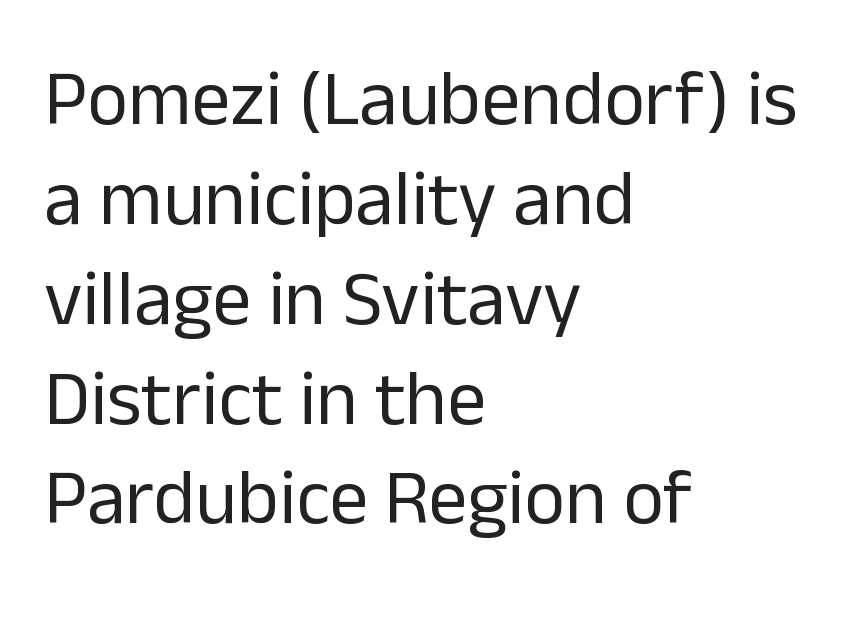
Q: Is the text bold? A: No.
Q: Is the text italic (slanted)? A: No, it is upright.
Q: Is the typeface a serif or a sans-serif typeface? A: Sans-serif.
Q: Is the text underlined? A: No.
Q: How is the paragraph aligned? A: Left-aligned.
Q: Is the spacing between letters normal or unusually wide? A: Normal.
Q: Is the spacing between lines tight, normal or loose? A: Normal.
Q: Width (condensed, normal, or wide)? A: Normal.
Q: Stroke contrast? A: Low.
Q: x-height? A: Medium.
Q: Monospaced? A: No.
